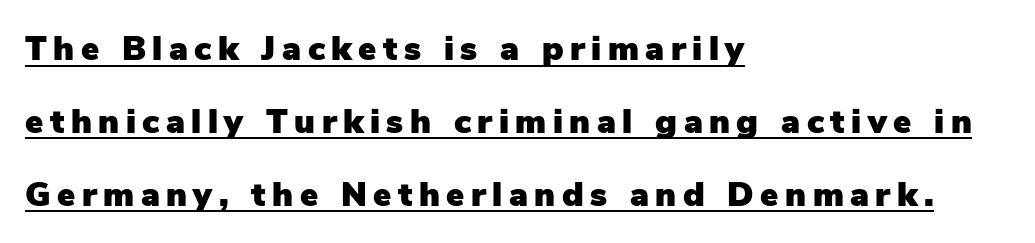
The letters carry no serifs — their stems end cleanly without finishing strokes. Think of a printed novel: that variable character pitch is what you see here. The lines in this sample share a left origin and differ only in where they stop. The letters stand straight up with perfectly vertical stems.
